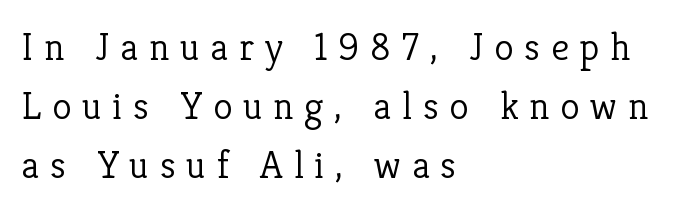
{"serif": "yes", "italic": "no", "bold": "no", "weight": "light", "width": "normal", "stroke_contrast": "low", "x_height": "medium", "monospaced": "no", "underline": "no", "align": "left", "line_spacing": "normal", "line_spacing_ratio": 1.48, "letter_spacing": "wide", "letter_spacing_em": 0.27, "glyph_px": 40}
